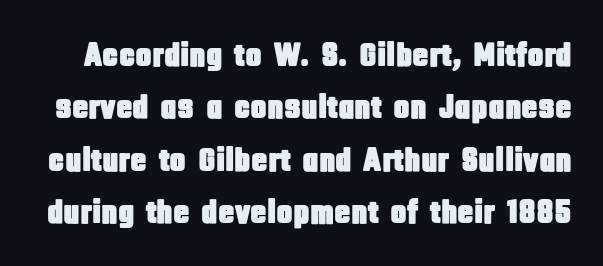
{"serif": "no", "italic": "no", "width": "condensed", "stroke_contrast": "low", "x_height": "large", "monospaced": "no", "underline": "no", "line_spacing": "normal", "line_spacing_ratio": 1.54, "letter_spacing": "normal", "letter_spacing_em": 0.0, "glyph_px": 34}
